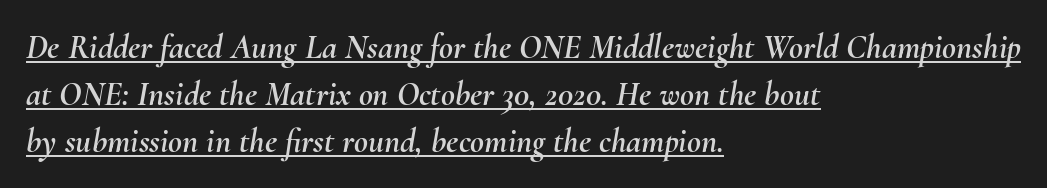
The passage shown stacks its lines at a standard gap. Proportional: the letters do not fall into vertical columns. The letters are slanted; this is an italic face. Emphasis is given by a line drawn under the lettering.
